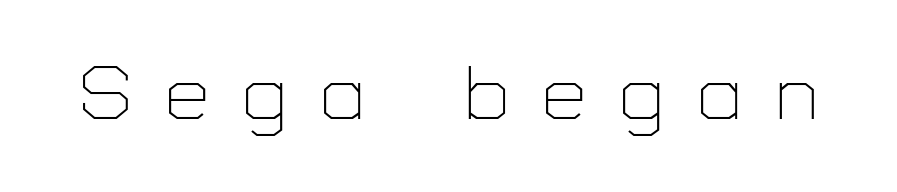
The horizontal fit of the characters is loose and conspicuously gappy. Think of a printed novel: that variable character pitch is what you see here. Just letters on the line, the space beneath them empty. This is roman type, the default non-slanted kind.
